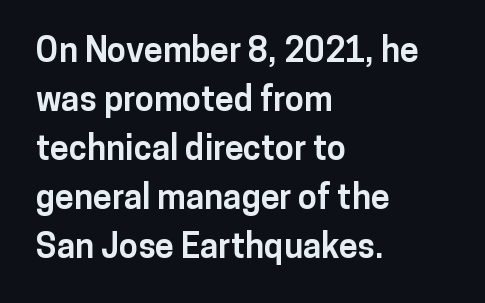
Q: Is the text bold? A: Yes.
Q: Is the text italic (slanted)? A: No, it is upright.
Q: Is the typeface a serif or a sans-serif typeface? A: Sans-serif.
Q: Is the text underlined? A: No.
Q: How is the paragraph aligned? A: Left-aligned.
Q: Is the spacing between letters normal or unusually wide? A: Normal.
Q: Is the spacing between lines tight, normal or loose? A: Normal.
Q: Width (condensed, normal, or wide)? A: Normal.
Q: Stroke contrast? A: Low.
Q: x-height? A: Medium.
Q: Monospaced? A: No.
